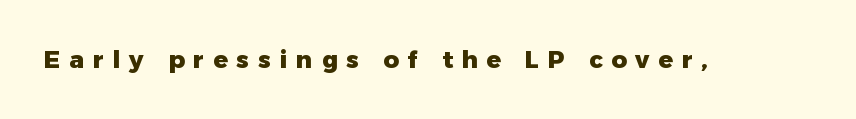
The image shows 24 px bold type, upright; set unusually wide letter spacing (+0.37 em), not underlined.
